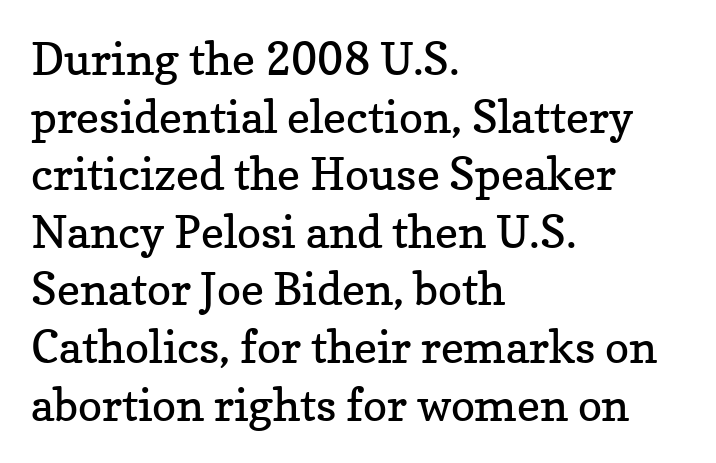
{"serif": "yes", "italic": "no", "bold": "no", "weight": "regular", "width": "normal", "stroke_contrast": "low", "x_height": "medium", "monospaced": "no", "underline": "no", "align": "left", "line_spacing": "normal", "line_spacing_ratio": 1.28, "letter_spacing": "normal", "letter_spacing_em": 0.0, "glyph_px": 45}
